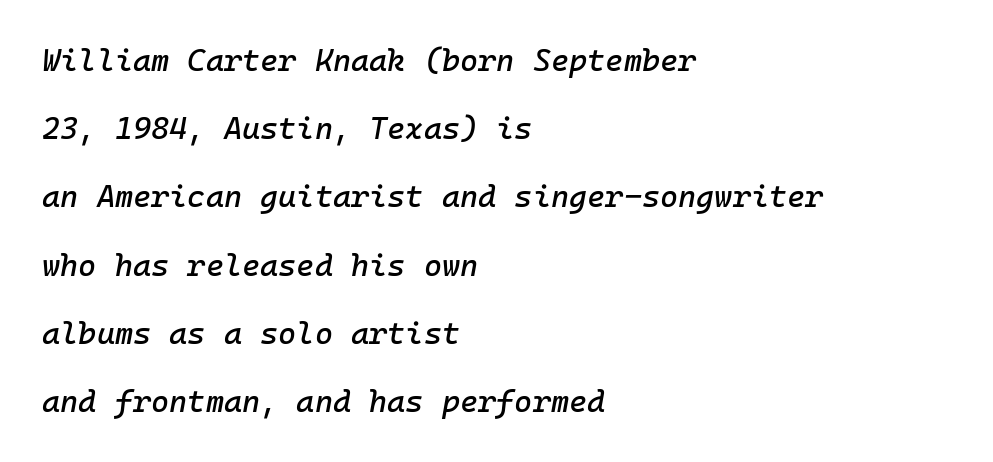
If you drew a ruler down the left edge, every line would touch it. The letterforms sit shoulder to shoulder at normal distance. Fixed-width glyphs throughout — classic coding-font behaviour. The specimen omits any rule beneath the text block's lines.
